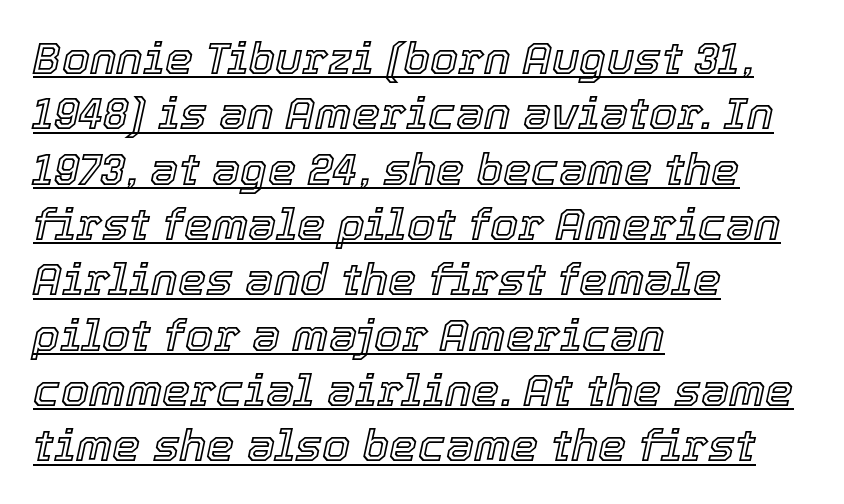
Notice how the passage keeps a crisp vertical edge on the left only. Descenders here cross a horizontal rule under the line. Is this a fixed-width face? No — the glyphs have proportional, varying widths. The passage shown leans; its letterforms are oblique.
